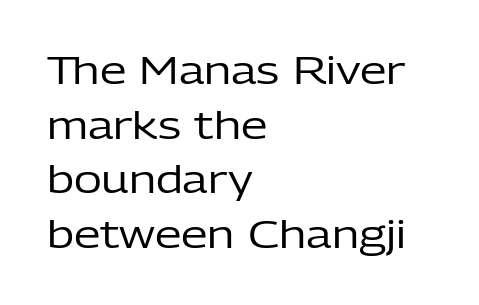
Do the letters lean? They stand straight. The rows are spaced the way most documents space them. Summary of weight: not heavy and not bold. Is this a fixed-width face? No — the glyphs have proportional, varying widths.
